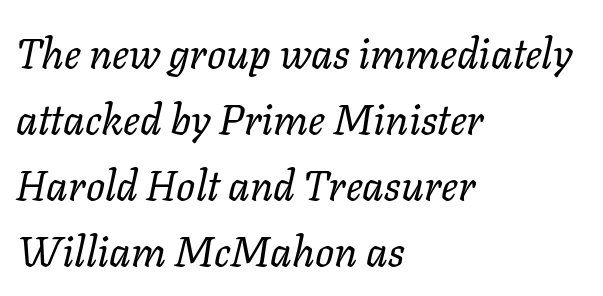
Q: Is the text bold? A: No.
Q: Is the text italic (slanted)? A: Yes, it leans right by about 11 degrees.
Q: Is the text underlined? A: No.
Q: How is the paragraph aligned? A: Left-aligned.
Q: Is the spacing between letters normal or unusually wide? A: Normal.
Q: Is the spacing between lines tight, normal or loose? A: Normal.
Q: Width (condensed, normal, or wide)? A: Normal.
Q: Stroke contrast? A: Low.
Q: x-height? A: Medium.
Q: Monospaced? A: No.
